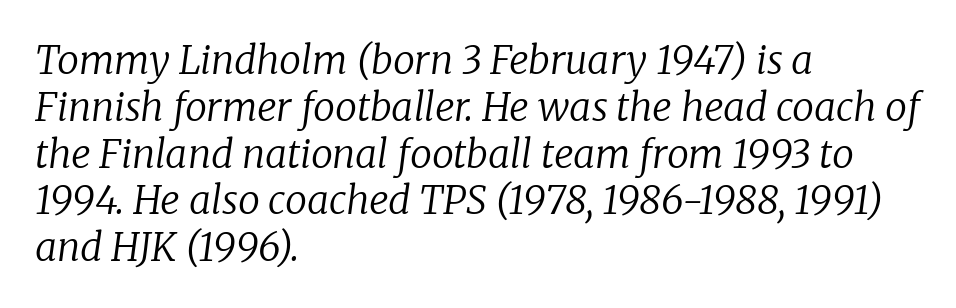
No chunkiness to these letters — they're not bold. The letters carry serifs — small finishing strokes at the ends of their stems. Compared with typical body copy, the letter spacing here is the same. Is the type slanted? Yes — the strokes lean at a clear angle. Underlining? Definitely not there.
